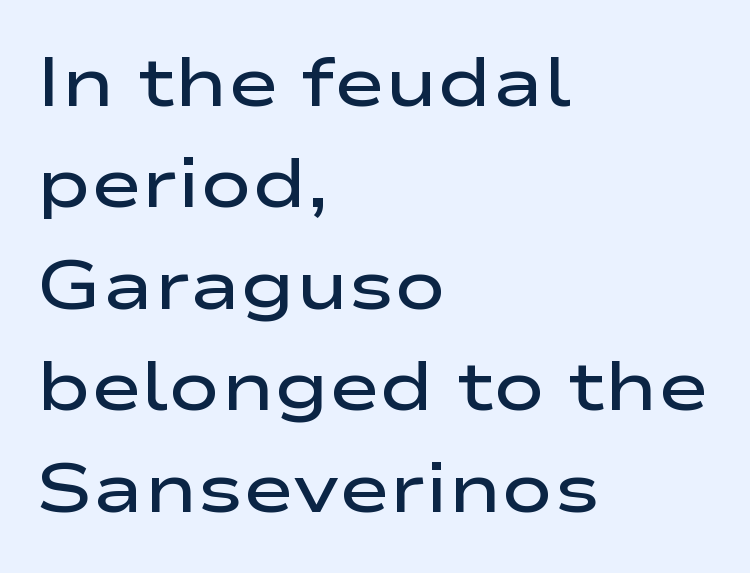
Q: Is the text bold? A: Semi-bold.
Q: Is the text italic (slanted)? A: No, it is upright.
Q: Is the typeface a serif or a sans-serif typeface? A: Sans-serif.
Q: Is the text underlined? A: No.
Q: How is the paragraph aligned? A: Left-aligned.
Q: Is the spacing between letters normal or unusually wide? A: Normal.
Q: Is the spacing between lines tight, normal or loose? A: Normal.
Q: Width (condensed, normal, or wide)? A: Wide.
Q: Stroke contrast? A: Low.
Q: x-height? A: Medium.
Q: Monospaced? A: No.
